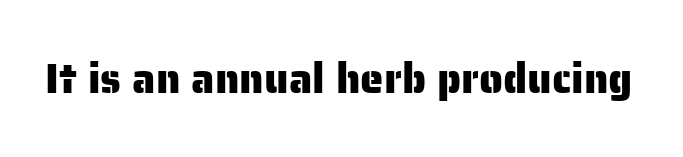
{"serif": "no", "italic": "no", "width": "normal", "stroke_contrast": "low", "x_height": "medium", "monospaced": "no", "underline": "no", "letter_spacing": "normal", "letter_spacing_em": 0.0, "glyph_px": 42}
